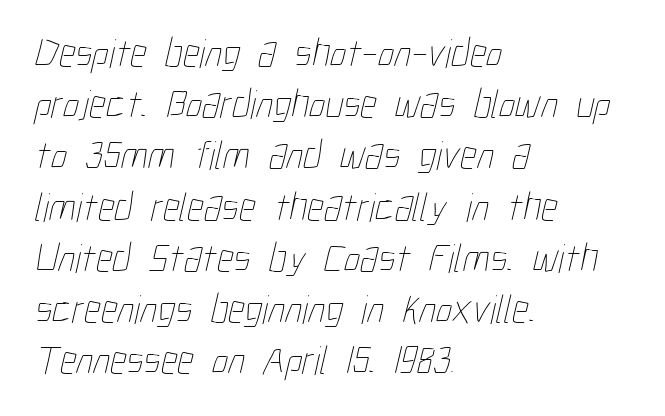
The image shows 41 px thin, condensed type; set left-aligned, normal line spacing (1.25x), normal letter spacing, not underlined; low stroke contrast and a medium x-height.
